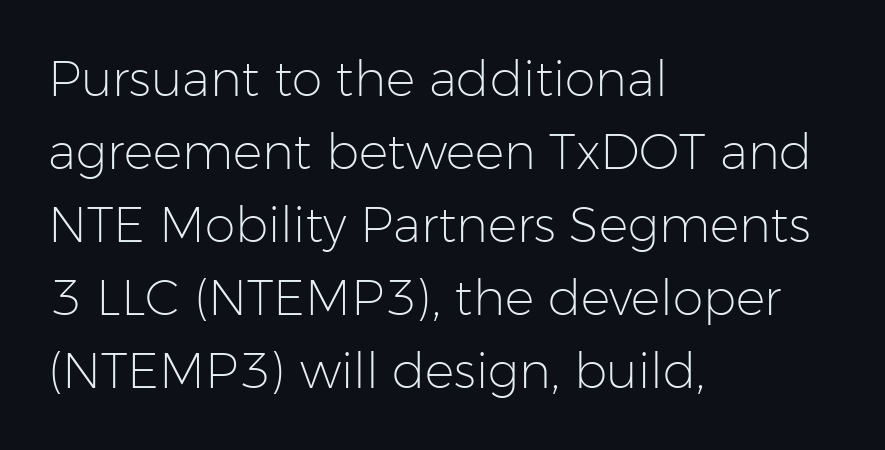
Q: Is the text bold? A: No.
Q: Is the text italic (slanted)? A: No, it is upright.
Q: Is the typeface a serif or a sans-serif typeface? A: Sans-serif.
Q: Is the text underlined? A: No.
Q: How is the paragraph aligned? A: Left-aligned.
Q: Is the spacing between letters normal or unusually wide? A: Normal.
Q: Is the spacing between lines tight, normal or loose? A: Normal.
Q: Width (condensed, normal, or wide)? A: Normal.
Q: Stroke contrast? A: Low.
Q: x-height? A: Medium.
Q: Monospaced? A: No.
